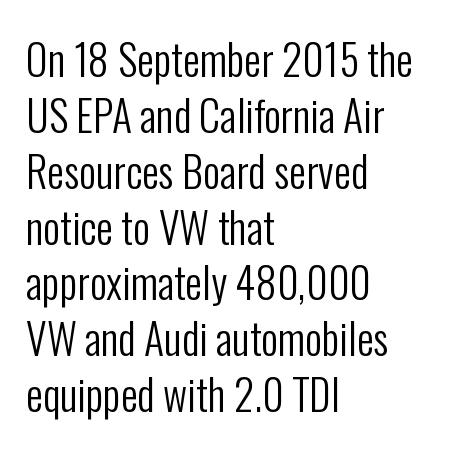
Q: Is the text bold? A: No.
Q: Is the text italic (slanted)? A: No, it is upright.
Q: Is the typeface a serif or a sans-serif typeface? A: Sans-serif.
Q: Is the text underlined? A: No.
Q: How is the paragraph aligned? A: Left-aligned.
Q: Is the spacing between letters normal or unusually wide? A: Normal.
Q: Is the spacing between lines tight, normal or loose? A: Normal.
Q: Width (condensed, normal, or wide)? A: Condensed.
Q: Stroke contrast? A: Low.
Q: x-height? A: Medium.
Q: Monospaced? A: No.
